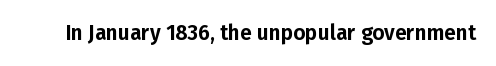
The image shows 21 px text type, upright; set normal letter spacing, not underlined.
